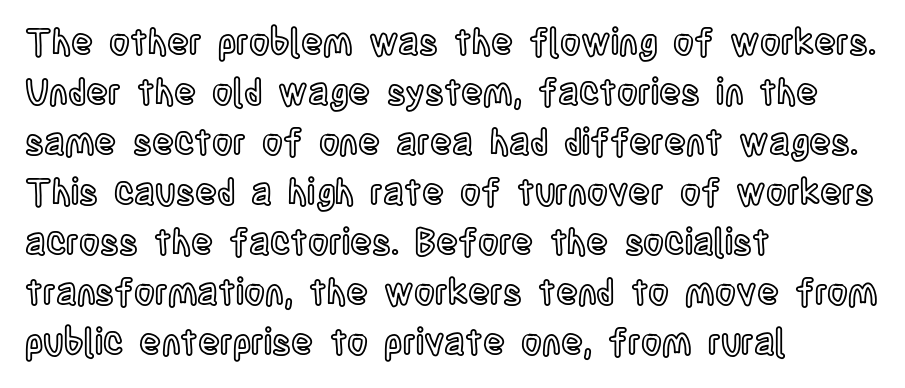
The image shows 36 px condensed type, upright; set left-aligned, normal line spacing (1.39x), normal letter spacing, not underlined; a large x-height.
